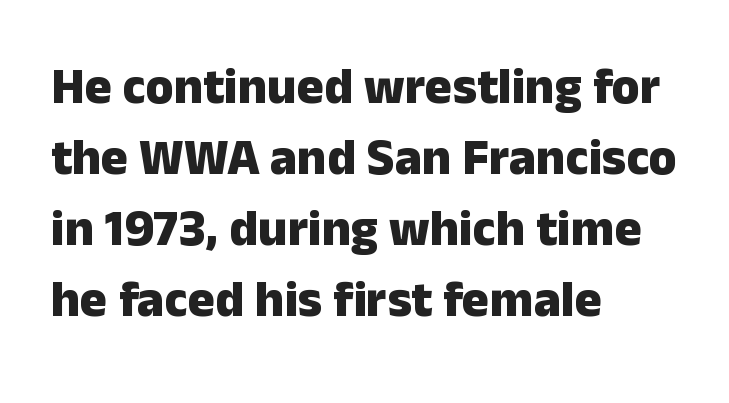
The image shows 51 px heavy sans-serif type, upright; set left-aligned, normal line spacing (1.39x), normal letter spacing, not underlined; low stroke contrast and a medium x-height.
